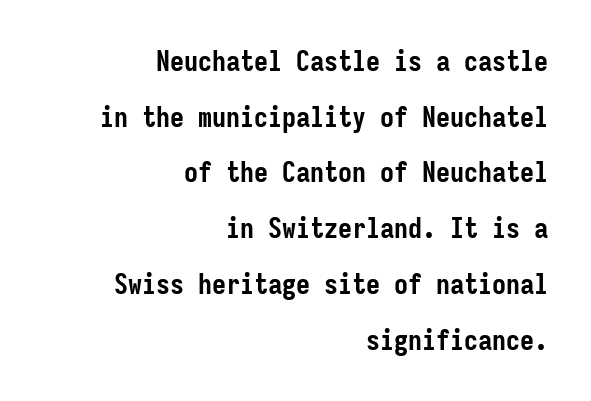
The image shows 28 px semibold, condensed sans-serif type, upright, monospaced; set right-aligned, loose line spacing (1.99x), normal letter spacing, not underlined; low stroke contrast and a medium x-height.
